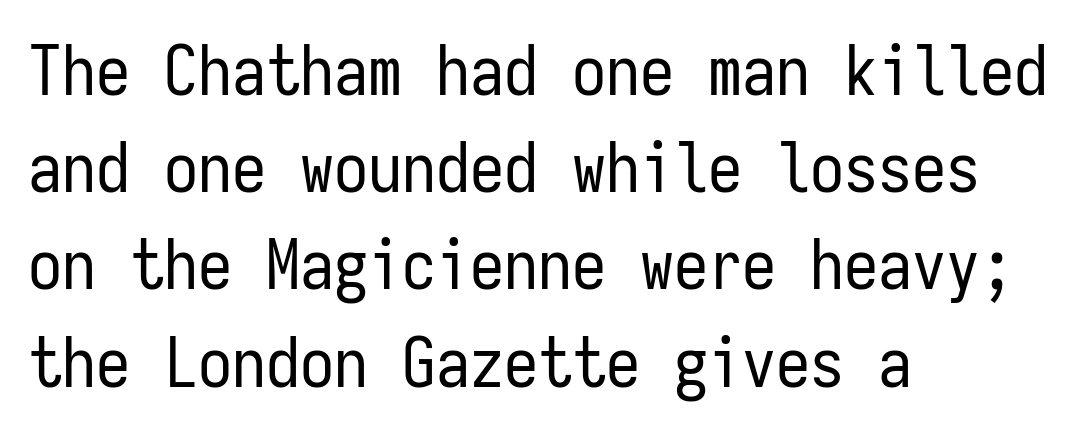
The rendering shows plain stroke endings on the letterforms — a sans-serif design. Compared with typical body copy, the letter spacing here is the same. Think of a typewriter: that constant character pitch is what you see here. The lettering holds an erect, upright posture throughout. The space directly below the letters is spotless. No chunkiness to these letters — they're not bold.
